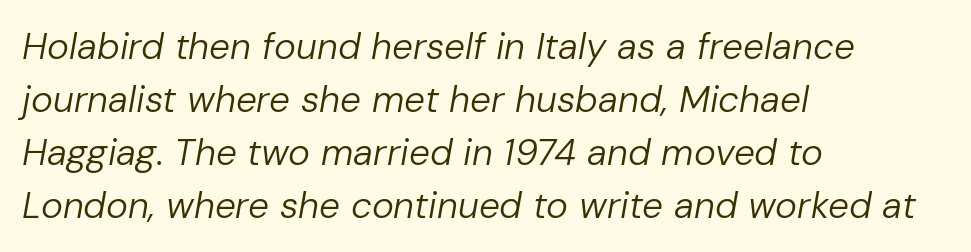
The image shows 37 px regular-weight type, italic (leaning right); set left-aligned, normal line spacing (1.43x), normal letter spacing, not underlined; low stroke contrast and a medium x-height.
